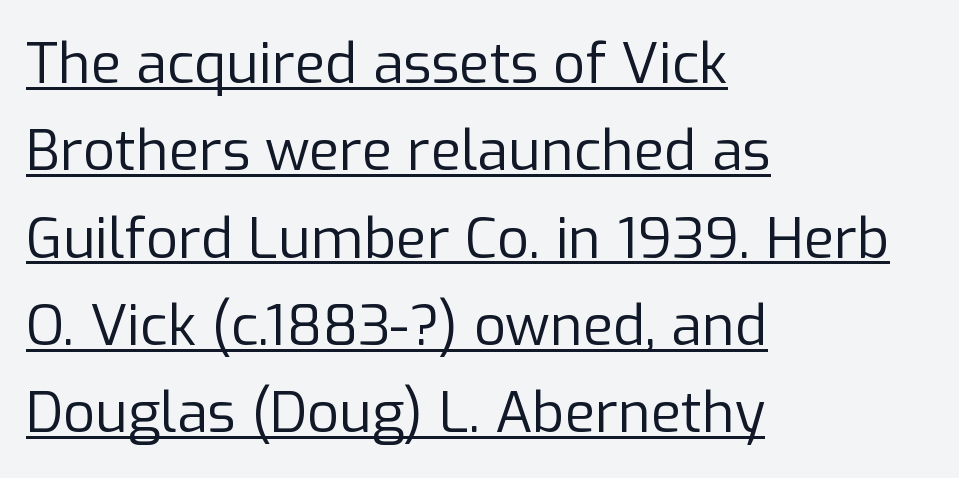
Q: Is the text bold? A: No.
Q: Is the text italic (slanted)? A: No, it is upright.
Q: Is the typeface a serif or a sans-serif typeface? A: Sans-serif.
Q: Is the text underlined? A: Yes.
Q: How is the paragraph aligned? A: Left-aligned.
Q: Is the spacing between letters normal or unusually wide? A: Normal.
Q: Is the spacing between lines tight, normal or loose? A: Normal.
Q: Width (condensed, normal, or wide)? A: Normal.
Q: Stroke contrast? A: Low.
Q: x-height? A: Medium.
Q: Monospaced? A: No.
